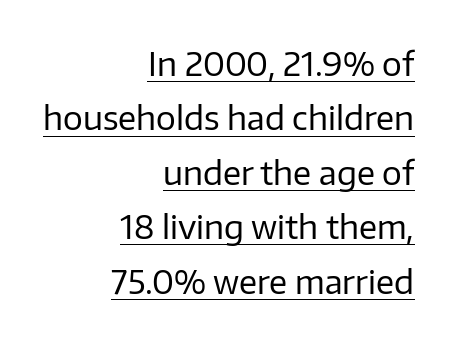
{"serif": "no", "italic": "no", "bold": "no", "weight": "regular", "width": "normal", "stroke_contrast": "low", "x_height": "medium", "monospaced": "no", "underline": "yes", "align": "right", "line_spacing": "normal", "line_spacing_ratio": 1.65, "letter_spacing": "normal", "letter_spacing_em": 0.0, "glyph_px": 33}
